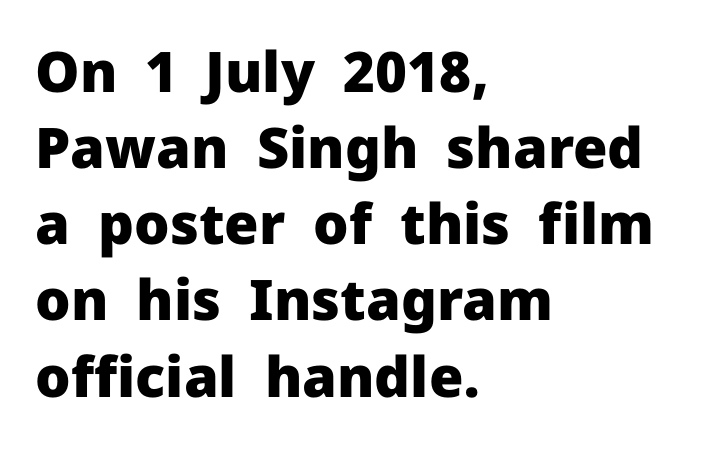
{"serif": "no", "italic": "no", "bold": "yes", "weight": "heavy", "width": "normal", "stroke_contrast": "low", "x_height": "medium", "monospaced": "no", "underline": "no", "align": "left", "line_spacing": "normal", "line_spacing_ratio": 1.36, "letter_spacing": "normal", "letter_spacing_em": 0.0, "glyph_px": 56}
